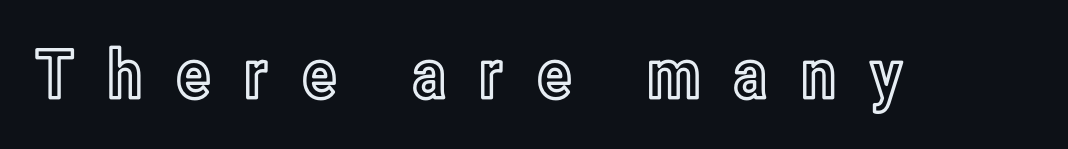
{"italic": "no", "width": "condensed", "x_height": "medium", "monospaced": "no", "underline": "no", "letter_spacing": "wide", "letter_spacing_em": 0.45, "glyph_px": 68}
